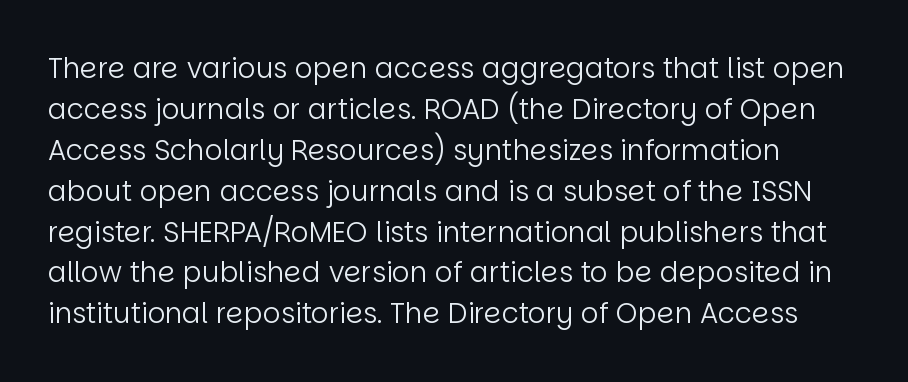
{"serif": "no", "italic": "no", "bold": "no", "weight": "regular", "width": "normal", "stroke_contrast": "low", "x_height": "large", "monospaced": "no", "underline": "no", "line_spacing": "normal", "line_spacing_ratio": 1.46, "letter_spacing": "normal", "letter_spacing_em": 0.0, "glyph_px": 28}
